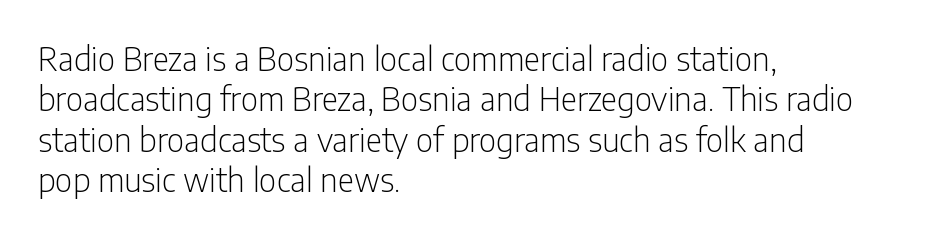
Q: Is the text bold? A: No.
Q: Is the text italic (slanted)? A: No, it is upright.
Q: Is the typeface a serif or a sans-serif typeface? A: Sans-serif.
Q: Is the text underlined? A: No.
Q: How is the paragraph aligned? A: Left-aligned.
Q: Is the spacing between letters normal or unusually wide? A: Normal.
Q: Is the spacing between lines tight, normal or loose? A: Normal.
Q: Width (condensed, normal, or wide)? A: Condensed.
Q: Stroke contrast? A: Low.
Q: x-height? A: Medium.
Q: Monospaced? A: No.
